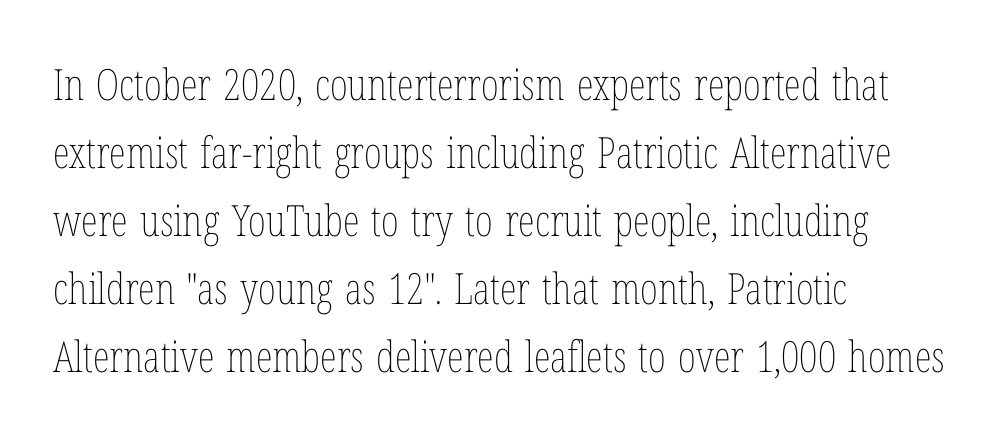
Q: Is the text bold? A: No.
Q: Is the text italic (slanted)? A: No, it is upright.
Q: Is the text underlined? A: No.
Q: How is the paragraph aligned? A: Left-aligned.
Q: Is the spacing between letters normal or unusually wide? A: Normal.
Q: Is the spacing between lines tight, normal or loose? A: Normal.
Q: Width (condensed, normal, or wide)? A: Condensed.
Q: Stroke contrast? A: Low.
Q: x-height? A: Medium.
Q: Monospaced? A: No.
